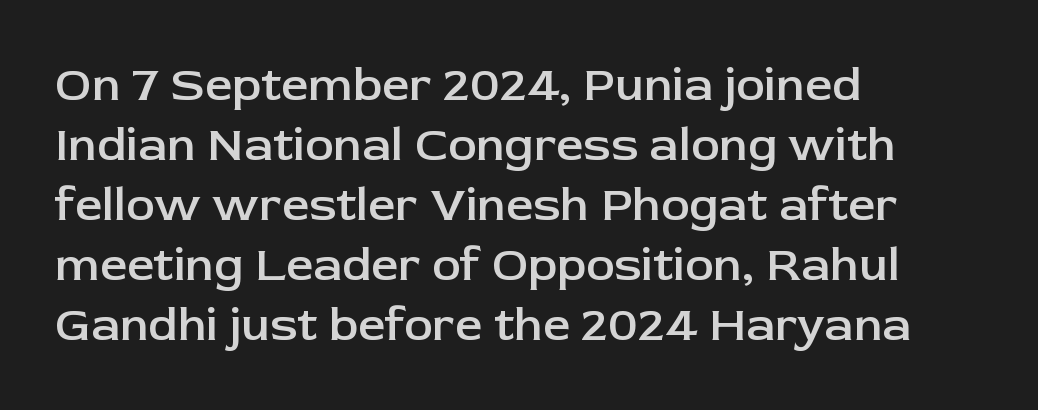
Type without underlining. Looks like regular typesetting: each glyph gets only the width it needs. This sample is left-justified, so line endings fall wherever the words run out. Quick note: interline space is typical.
